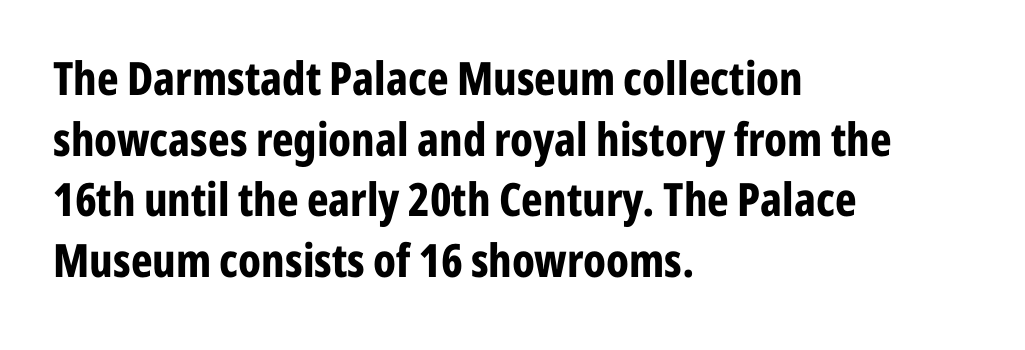
No italicization has been applied; the sample stays upright. A dark, heavy texture on the line: the type is bold. The area under the type is left untouched. The letterforms sit shoulder to shoulder at normal distance. This is sans-serif lettering, the kind often seen on screens and signage.
